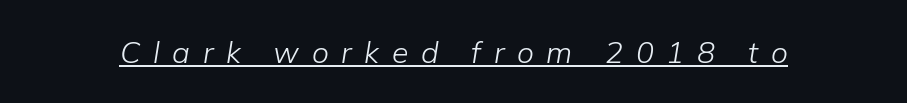
The image shows 30 px light type, italic (leaning right); set unusually wide letter spacing (+0.42 em), underlined; low stroke contrast and a medium x-height.
